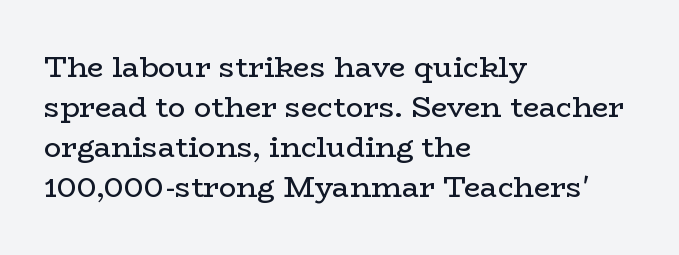
The specimen omits any rule beneath the text block's lines. Ink coverage per letter is moderate at most. The face used here is seriffed, in the tradition of book romans. In terms of letterspacing, this is plain default setting.
